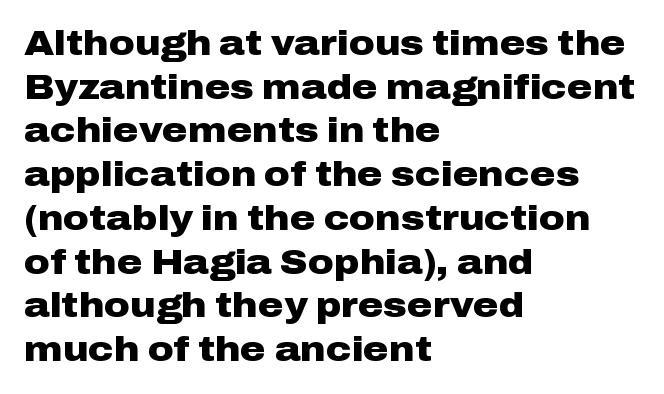
The image shows 35 px heavy, wide sans-serif type, upright; set left-aligned, normal line spacing (1.25x), normal letter spacing, not underlined; low stroke contrast and a medium x-height.
